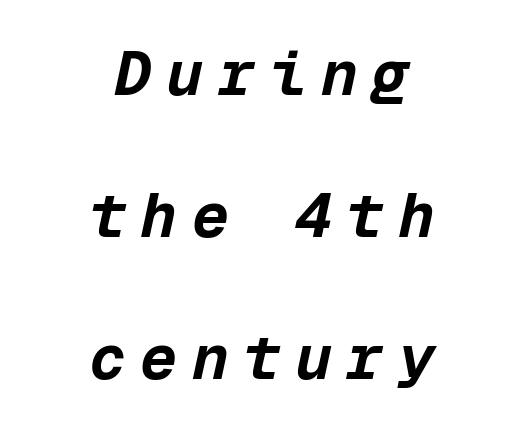
{"italic": "yes", "lean": "right", "slant_degrees": 12, "bold": "yes", "weight": "bold", "width": "normal", "stroke_contrast": "low", "x_height": "medium", "monospaced": "yes", "underline": "no", "align": "center", "line_spacing": "loose", "line_spacing_ratio": 2.29, "letter_spacing": "wide", "letter_spacing_em": 0.23, "glyph_px": 62}
